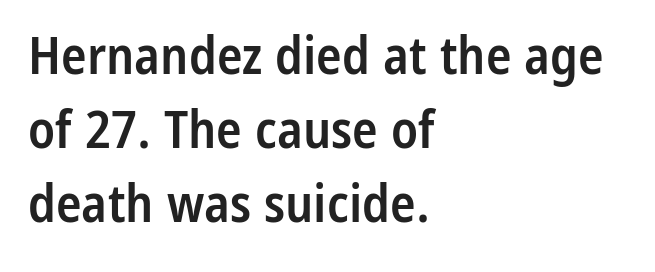
Q: Is the text bold? A: Semi-bold.
Q: Is the text italic (slanted)? A: No, it is upright.
Q: Is the typeface a serif or a sans-serif typeface? A: Sans-serif.
Q: Is the text underlined? A: No.
Q: How is the paragraph aligned? A: Left-aligned.
Q: Is the spacing between letters normal or unusually wide? A: Normal.
Q: Is the spacing between lines tight, normal or loose? A: Normal.
Q: Width (condensed, normal, or wide)? A: Condensed.
Q: Stroke contrast? A: Low.
Q: x-height? A: Medium.
Q: Monospaced? A: No.
